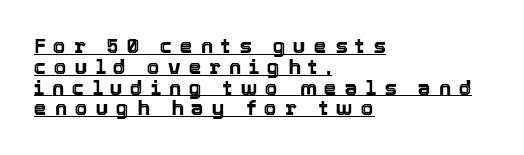
Q: Is the text italic (slanted)? A: No, it is upright.
Q: Is the text underlined? A: Yes.
Q: How is the paragraph aligned? A: Left-aligned.
Q: Is the spacing between letters normal or unusually wide? A: Unusually wide.
Q: Is the spacing between lines tight, normal or loose? A: Tight.
